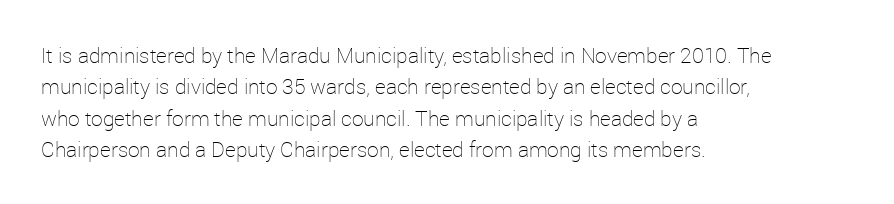
{"italic": "no", "bold": "no", "underline": "no", "align": "left", "line_spacing": "normal", "line_spacing_ratio": 1.49, "letter_spacing": "normal", "letter_spacing_em": 0.0, "glyph_px": 21}
